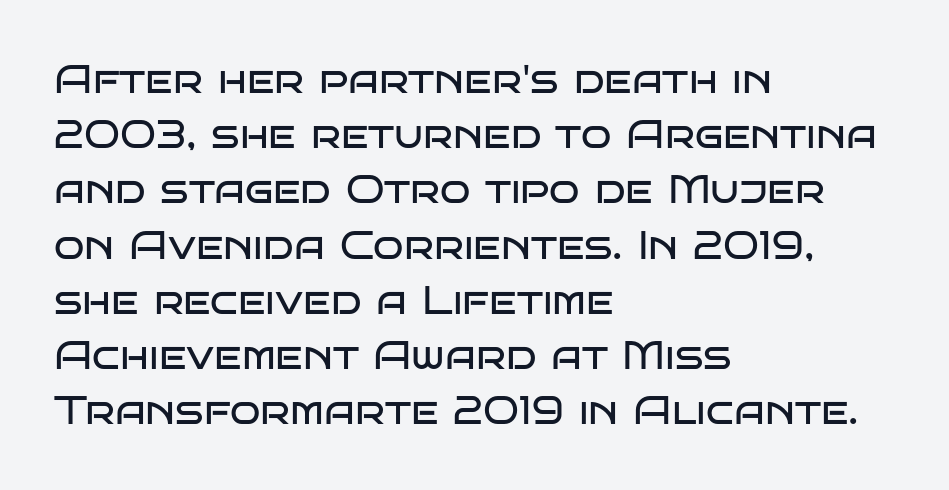
The image shows 40 px regular-weight, wide sans-serif type, upright; set left-aligned, normal line spacing (1.38x), normal letter spacing, not underlined; low stroke contrast and a large x-height.
